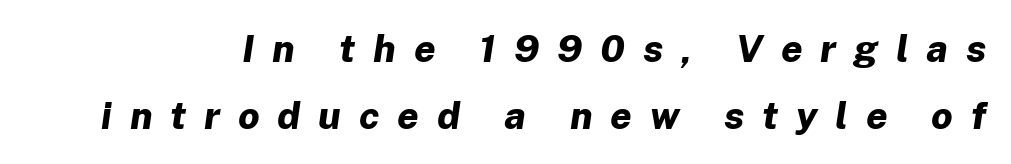
The image shows 38 px bold type, italic (leaning right); set line spacing 1.77x, unusually wide letter spacing (+0.47 em), not underlined; low stroke contrast and a medium x-height.
